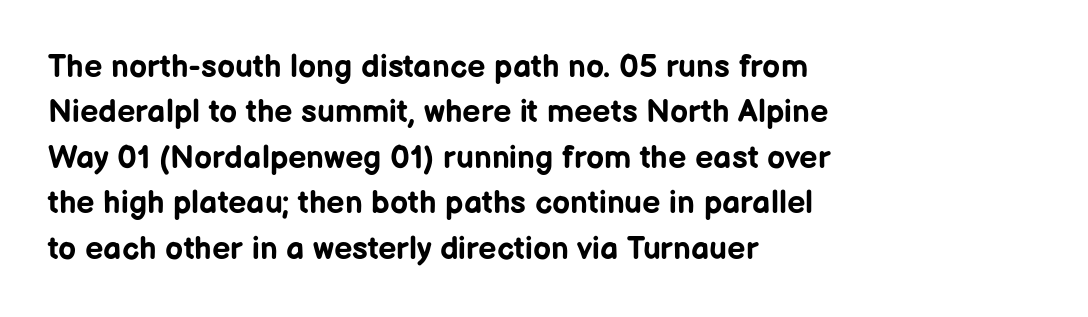
The image shows 32 px bold sans-serif type, upright; set left-aligned, normal line spacing (1.42x), normal letter spacing, not underlined; low stroke contrast and a medium x-height.
